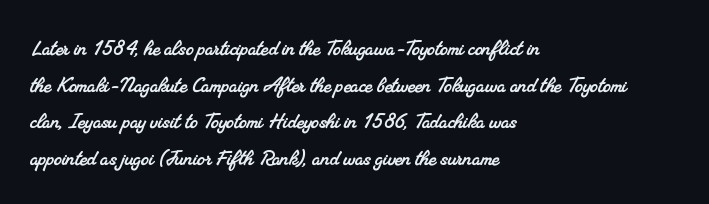
The image shows 25 px text type; set left-aligned, normal line spacing (1.47x), normal letter spacing, not underlined.
